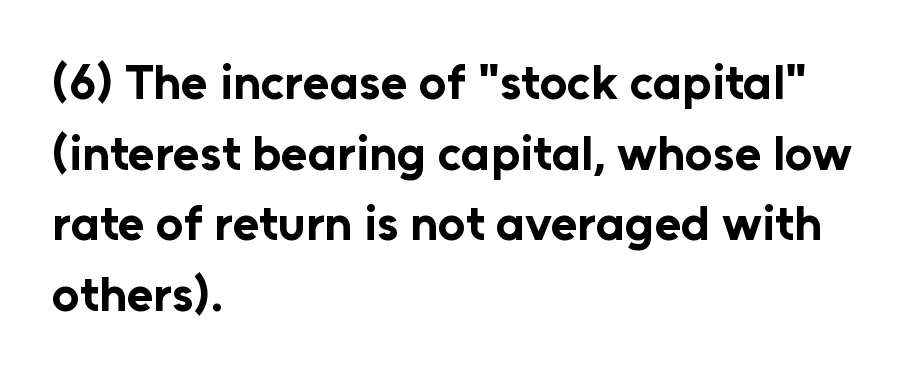
The image shows 49 px bold sans-serif type, upright; set left-aligned, normal line spacing (1.44x), normal letter spacing, not underlined; low stroke contrast and a medium x-height.
